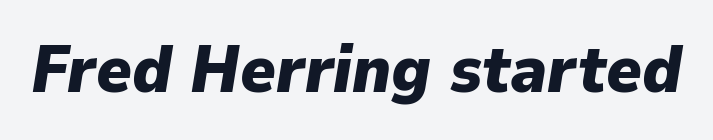
{"italic": "yes", "lean": "right", "slant_degrees": 9, "bold": "yes", "weight": "heavy", "width": "normal", "stroke_contrast": "low", "x_height": "medium", "monospaced": "no", "underline": "no", "letter_spacing": "normal", "letter_spacing_em": 0.0, "glyph_px": 67}
